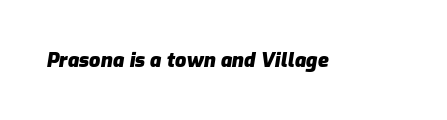
Every letter is thick-stroked: bold, no question. The foot of each line stays bare and open. The specimen reads as italic at a glance. Between one letter and the next there's only the usual sliver of space.
